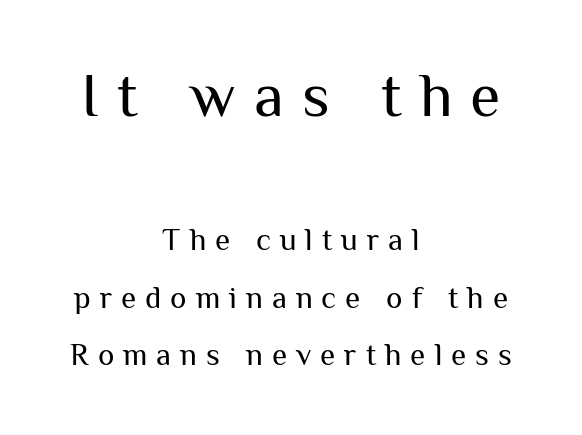
Q: Is the text bold? A: No.
Q: Is the text italic (slanted)? A: No, it is upright.
Q: Is the typeface a serif or a sans-serif typeface? A: Sans-serif.
Q: Is the text underlined? A: No.
Q: How is the paragraph aligned? A: Centered.
Q: Is the spacing between letters normal or unusually wide? A: Unusually wide.
Q: Which block of text is set in a larger size, the first (top) or the second (bottom)? A: The first (top) one.
Q: Width (condensed, normal, or wide)? A: Normal.
Q: Stroke contrast? A: Medium.
Q: x-height? A: Medium.
Q: Monospaced? A: No.
